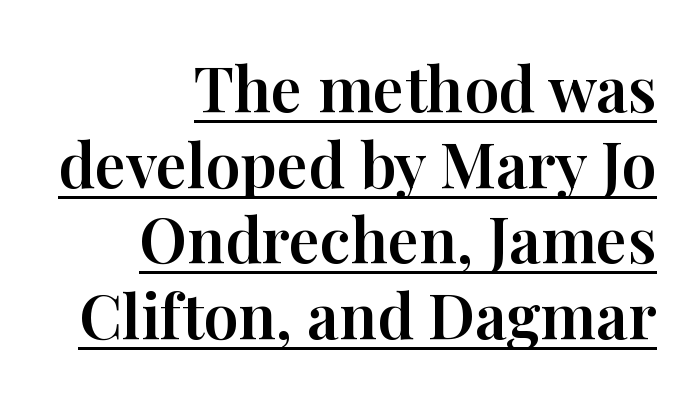
Q: Is the text italic (slanted)? A: No, it is upright.
Q: Is the typeface a serif or a sans-serif typeface? A: Serif.
Q: Is the text underlined? A: Yes.
Q: How is the paragraph aligned? A: Right-aligned.
Q: Is the spacing between letters normal or unusually wide? A: Normal.
Q: Width (condensed, normal, or wide)? A: Normal.
Q: Stroke contrast? A: High.
Q: x-height? A: Medium.
Q: Monospaced? A: No.
